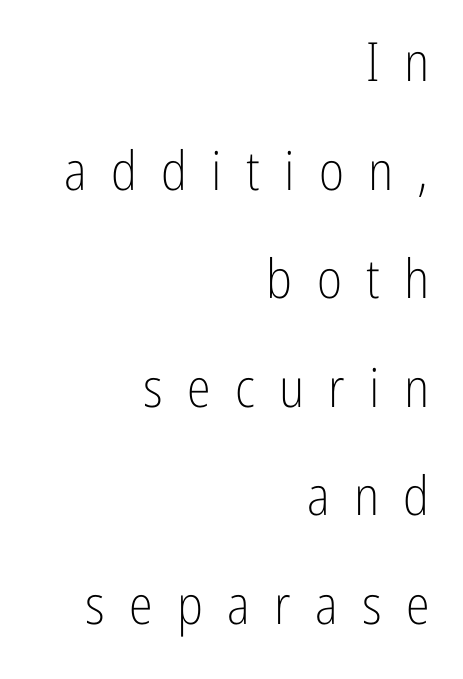
{"serif": "no", "italic": "no", "bold": "no", "weight": "light", "width": "condensed", "stroke_contrast": "low", "x_height": "medium", "monospaced": "no", "underline": "no", "align": "right", "line_spacing": "loose", "line_spacing_ratio": 2.01, "letter_spacing": "wide", "letter_spacing_em": 0.45, "glyph_px": 54}
